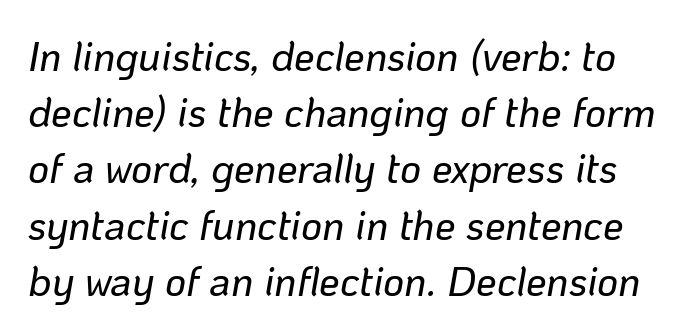
{"italic": "yes", "lean": "right", "slant_degrees": 10, "width": "normal", "stroke_contrast": "low", "x_height": "medium", "monospaced": "no", "underline": "no", "line_spacing": "normal", "line_spacing_ratio": 1.37, "letter_spacing": "normal", "letter_spacing_em": 0.0, "glyph_px": 41}
